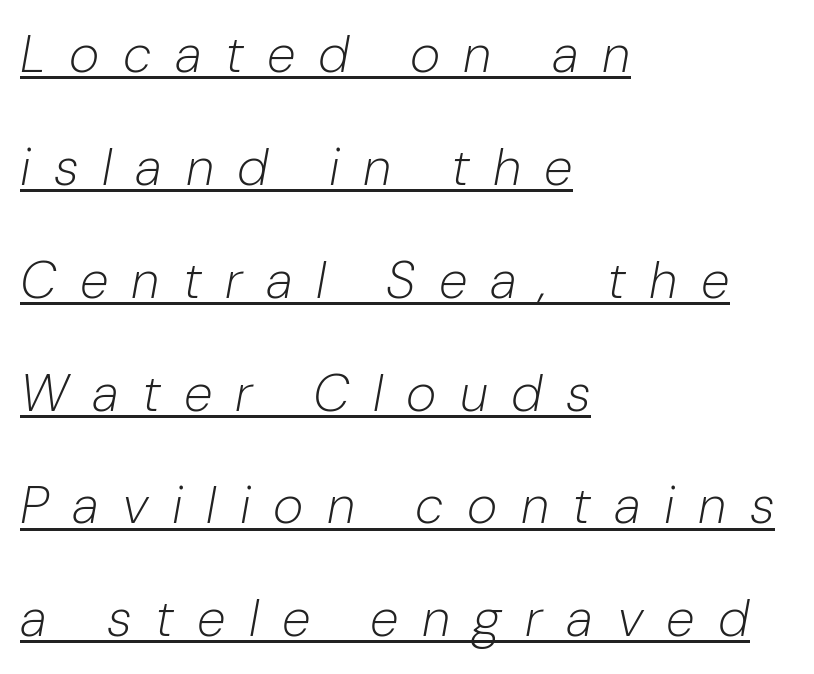
{"italic": "yes", "lean": "right", "slant_degrees": 10, "bold": "no", "weight": "light", "width": "normal", "stroke_contrast": "low", "x_height": "medium", "monospaced": "no", "underline": "yes", "align": "left", "line_spacing": "loose", "line_spacing_ratio": 2.17, "letter_spacing": "wide", "letter_spacing_em": 0.45, "glyph_px": 52}
